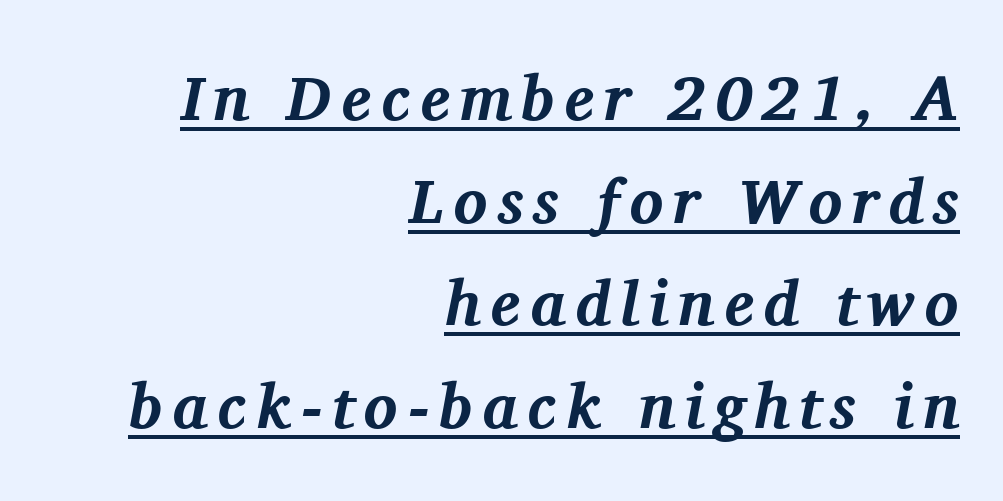
{"serif": "yes", "italic": "yes", "lean": "right", "slant_degrees": 11, "bold": "yes", "weight": "bold", "width": "normal", "stroke_contrast": "medium", "x_height": "medium", "monospaced": "no", "underline": "yes", "align": "right", "line_spacing": "normal", "line_spacing_ratio": 1.63, "glyph_px": 63}
